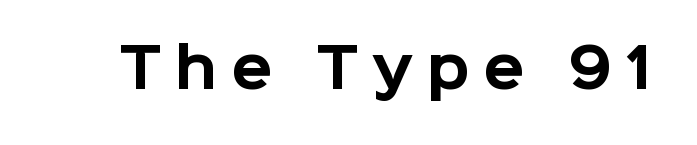
{"serif": "no", "italic": "no", "bold": "yes", "weight": "bold", "width": "normal", "stroke_contrast": "low", "x_height": "medium", "monospaced": "no", "underline": "no", "letter_spacing": "wide", "letter_spacing_em": 0.25, "glyph_px": 54}
